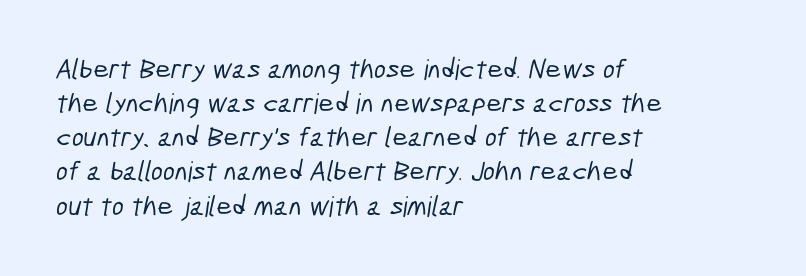
The image shows 28 px condensed sans-serif type; set left-aligned, line spacing 1.22x, normal letter spacing, not underlined; low stroke contrast and a medium x-height.
